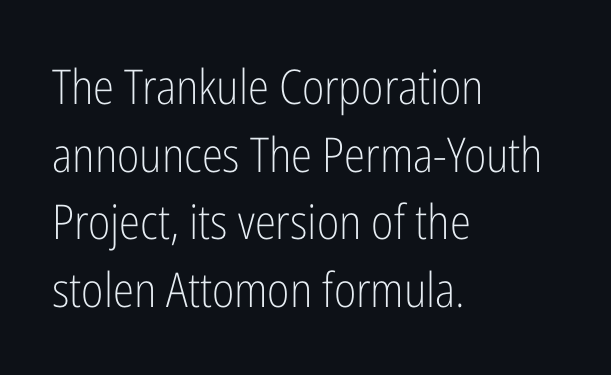
The image shows 48 px light, condensed sans-serif type, upright; set left-aligned, normal line spacing (1.41x), normal letter spacing, not underlined; low stroke contrast and a medium x-height.
